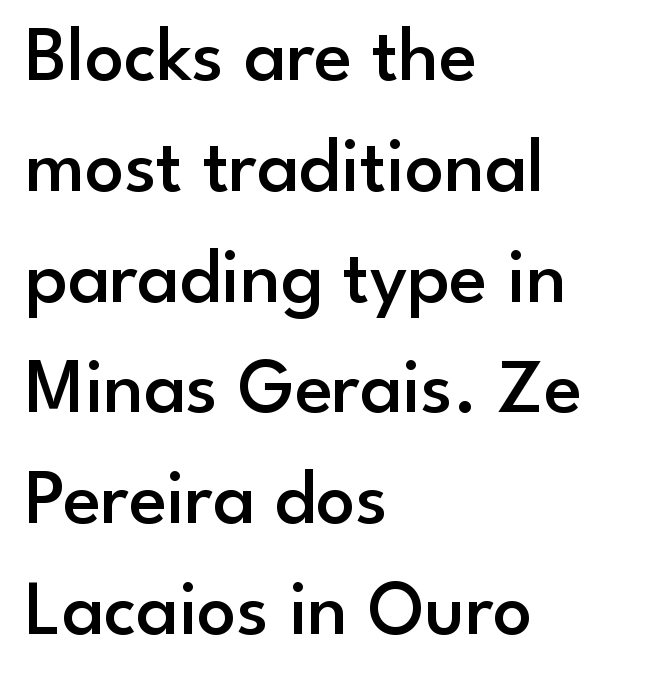
The image shows 78 px semibold sans-serif type, upright; set left-aligned, normal line spacing (1.42x), normal letter spacing, not underlined; low stroke contrast and a small x-height.
